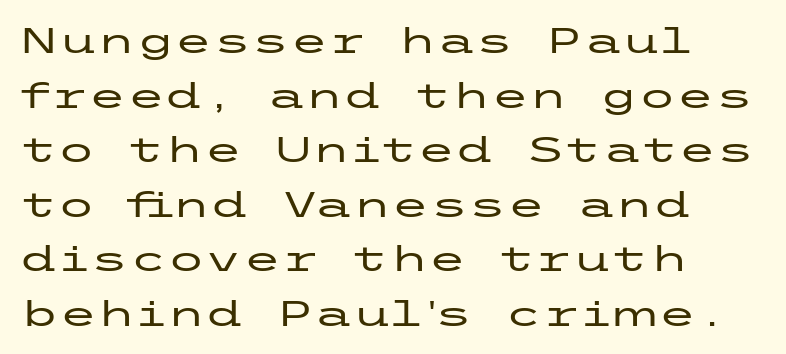
The image shows 35 px wide sans-serif type, upright; set left-aligned, normal line spacing (1.56x), normal letter spacing, not underlined; low stroke contrast and a medium x-height.
